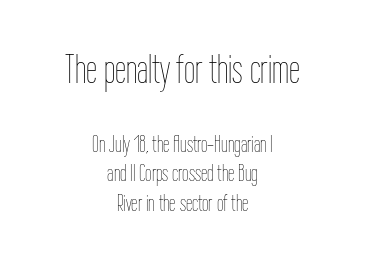
Underlining? Definitely not there. The passage shown stacks its lines at a standard gap. Character size in the leading block exceeds that of the trailing block. Leftover space on each line is divided equally before and after the words. Varying glyph widths throughout — classic text-font behaviour.
